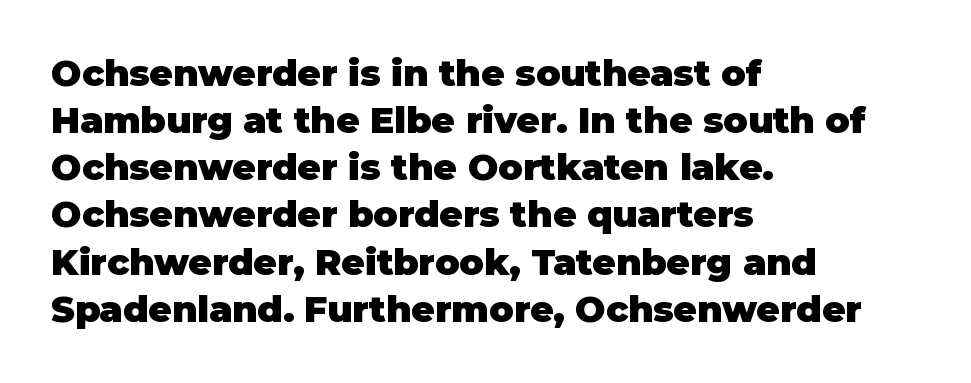
The image shows 36 px heavy sans-serif type, upright; set left-aligned, normal line spacing (1.31x), normal letter spacing, not underlined; low stroke contrast and a large x-height.
